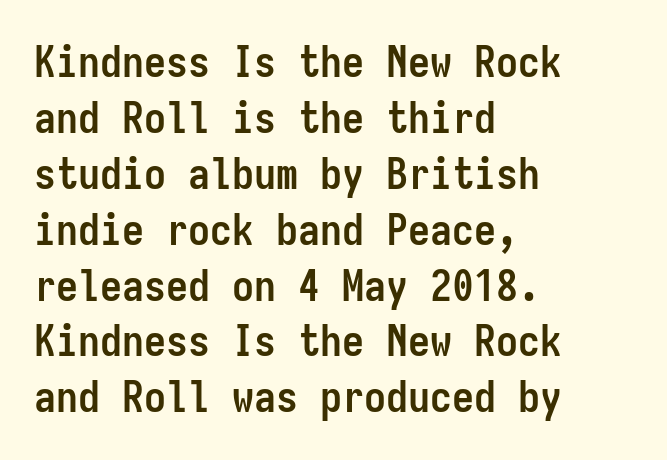
The image shows 44 px semibold, condensed sans-serif type, upright, monospaced; set left-aligned, normal line spacing (1.27x), normal letter spacing, not underlined; low stroke contrast and a medium x-height.
